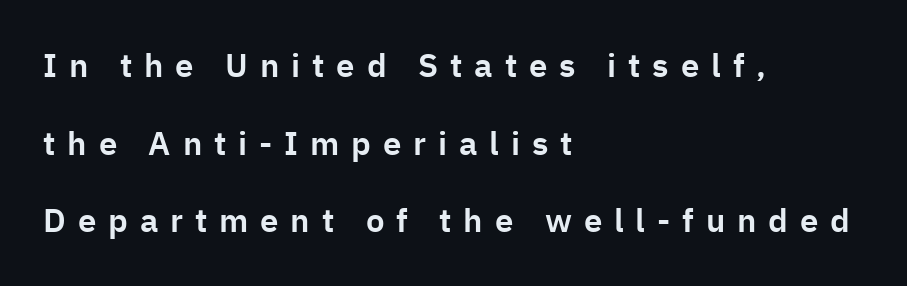
The image shows 33 px sans-serif type, upright; set left-aligned, loose line spacing (2.35x), unusually wide letter spacing (+0.36 em), not underlined; low stroke contrast and a medium x-height.
